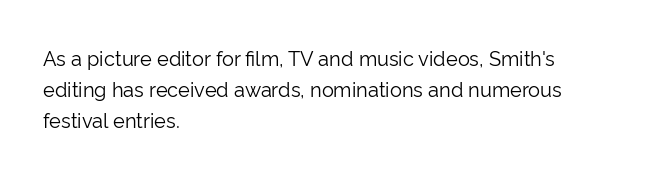
Q: Is the text bold? A: No.
Q: Is the text italic (slanted)? A: No, it is upright.
Q: Is the text underlined? A: No.
Q: How is the paragraph aligned? A: Left-aligned.
Q: Is the spacing between letters normal or unusually wide? A: Normal.
Q: Is the spacing between lines tight, normal or loose? A: Normal.
